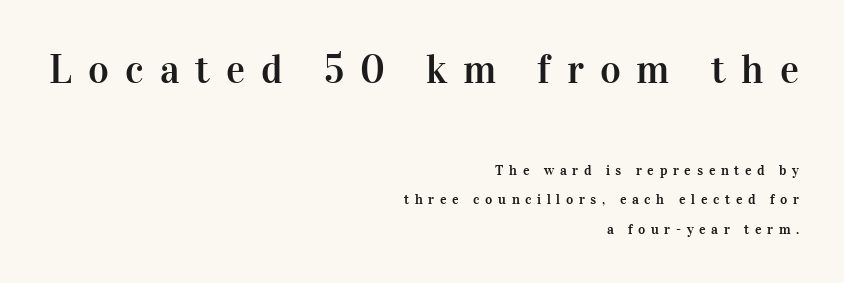
The image shows 40 px serif type, upright; set right-aligned, loose line spacing (2.1x), unusually wide letter spacing (+0.4 em), not underlined; the first (top) block is 2.86x larger; high stroke contrast and a medium x-height.
